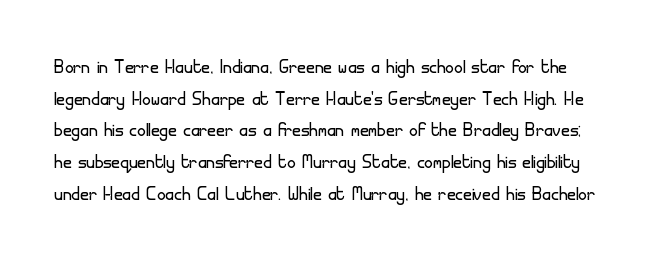
The image shows 24 px text type, upright; set normal line spacing (1.32x), normal letter spacing, not underlined.
